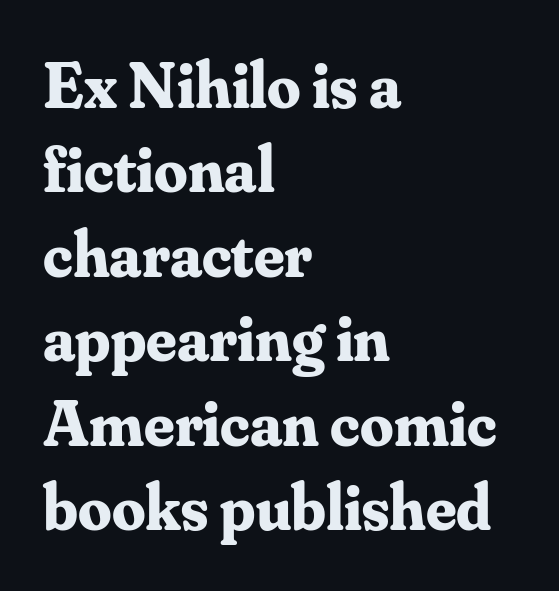
{"serif": "yes", "italic": "no", "bold": "yes", "weight": "bold", "width": "normal", "stroke_contrast": "medium", "x_height": "small", "monospaced": "no", "underline": "no", "align": "left", "line_spacing": "normal", "line_spacing_ratio": 1.28, "letter_spacing": "normal", "letter_spacing_em": 0.0, "glyph_px": 66}
